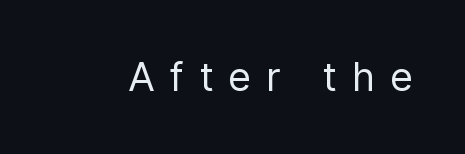
The type sits square on the baseline with zero lean. The passage shown is not underscored anywhere. The tracking jumps out immediately: characters are airy and widely separated. A typesetter would label this face a sans.
